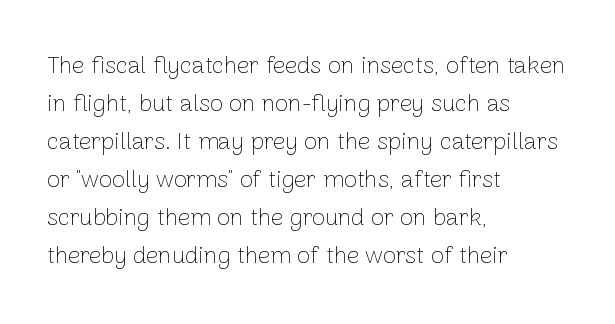
Q: Is the text bold? A: No.
Q: Is the text italic (slanted)? A: No, it is upright.
Q: Is the text underlined? A: No.
Q: How is the paragraph aligned? A: Left-aligned.
Q: Is the spacing between letters normal or unusually wide? A: Normal.
Q: Is the spacing between lines tight, normal or loose? A: Normal.
